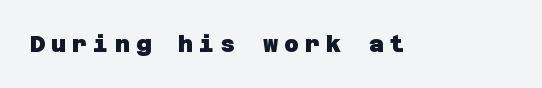
The image shows 23 px bold type; set unusually wide letter spacing (+0.27 em), not underlined.
